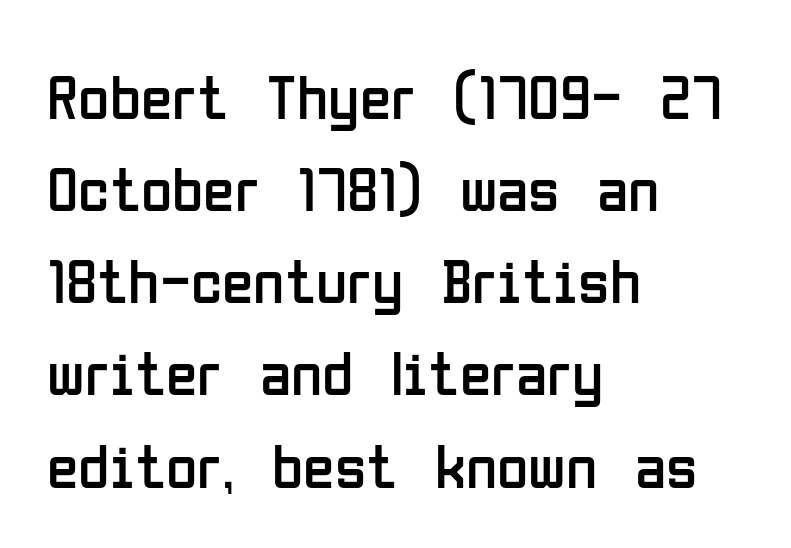
Q: Is the text bold? A: No.
Q: Is the text italic (slanted)? A: No, it is upright.
Q: Is the typeface a serif or a sans-serif typeface? A: Sans-serif.
Q: Is the text underlined? A: No.
Q: How is the paragraph aligned? A: Left-aligned.
Q: Is the spacing between letters normal or unusually wide? A: Normal.
Q: Is the spacing between lines tight, normal or loose? A: Normal.
Q: Width (condensed, normal, or wide)? A: Condensed.
Q: Stroke contrast? A: Low.
Q: x-height? A: Medium.
Q: Monospaced? A: No.
